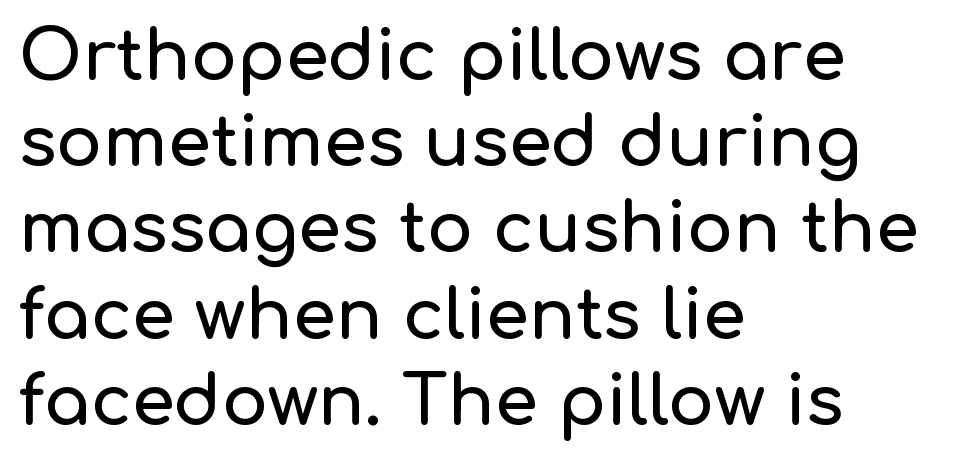
{"serif": "no", "italic": "no", "width": "normal", "stroke_contrast": "low", "x_height": "medium", "monospaced": "no", "underline": "no", "align": "left", "line_spacing": "normal", "line_spacing_ratio": 1.25, "letter_spacing": "normal", "letter_spacing_em": 0.0, "glyph_px": 69}
